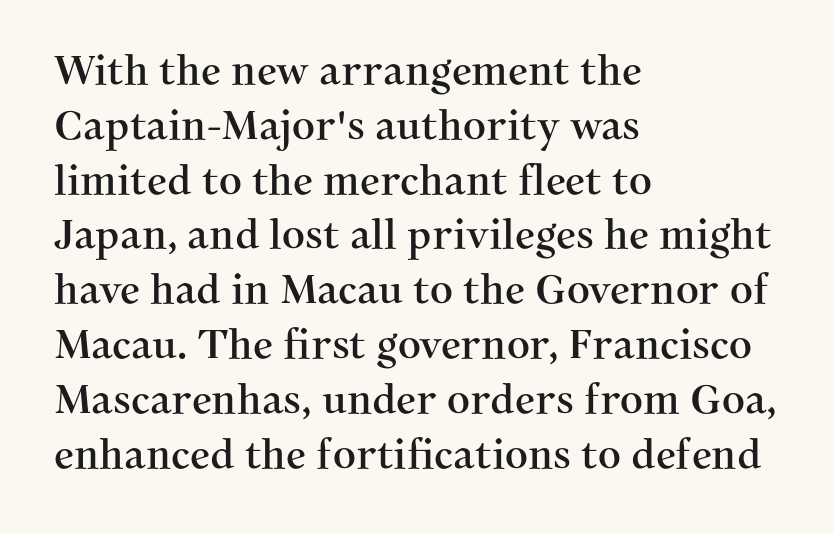
{"serif": "yes", "italic": "no", "width": "normal", "stroke_contrast": "medium", "x_height": "medium", "monospaced": "no", "underline": "no", "align": "left", "line_spacing": "normal", "line_spacing_ratio": 1.37, "letter_spacing": "normal", "letter_spacing_em": 0.0, "glyph_px": 40}
